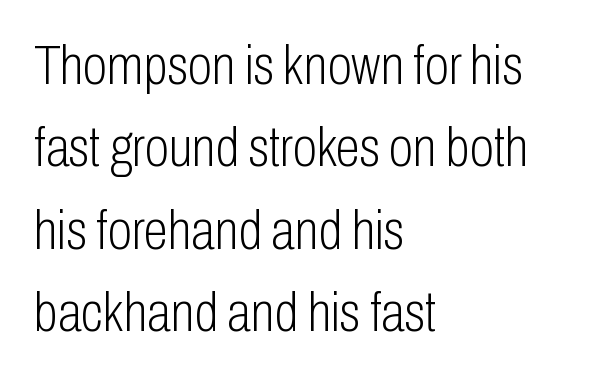
Q: Is the text bold? A: No.
Q: Is the text italic (slanted)? A: No, it is upright.
Q: Is the typeface a serif or a sans-serif typeface? A: Sans-serif.
Q: Is the text underlined? A: No.
Q: How is the paragraph aligned? A: Left-aligned.
Q: Is the spacing between letters normal or unusually wide? A: Normal.
Q: Is the spacing between lines tight, normal or loose? A: Normal.
Q: Width (condensed, normal, or wide)? A: Condensed.
Q: Stroke contrast? A: Low.
Q: x-height? A: Medium.
Q: Monospaced? A: No.
